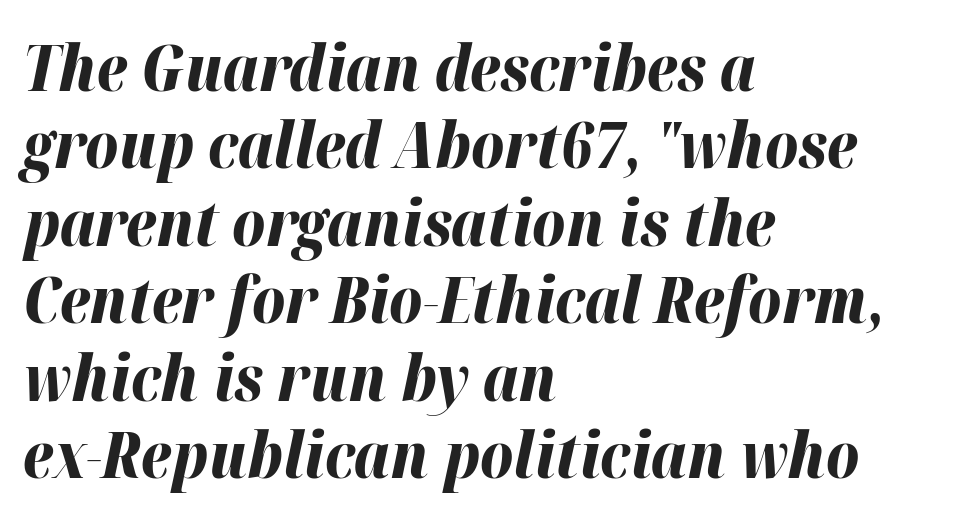
The type is set solid horizontally, with unmodified tracking. Every letter is thick-stroked: bold, no question. Just letters on the line, the space beneath them empty. The axis of the letterforms is tilted away from vertical. Character widths vary here, with narrow letters taking less room than wide ones. Visually the block forms a straight wall on the left and a jagged coastline on the right.
